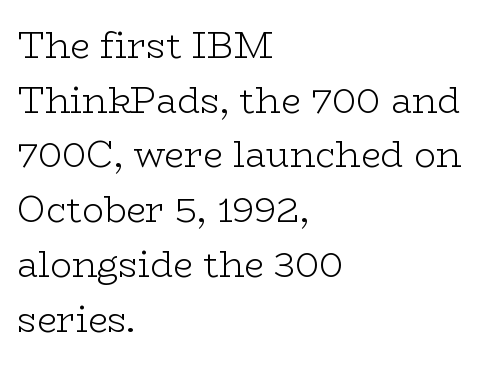
{"serif": "yes", "italic": "no", "bold": "no", "weight": "light", "width": "wide", "stroke_contrast": "low", "x_height": "medium", "monospaced": "no", "underline": "no", "align": "left", "line_spacing": "normal", "line_spacing_ratio": 1.52, "letter_spacing": "normal", "letter_spacing_em": 0.0, "glyph_px": 36}
